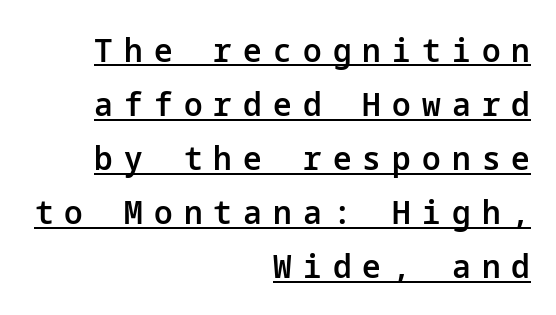
Students, note that the glyphs here are deliberately spaced far apart. Unlike a traditional serif, this face leaves its strokes unadorned. Which margin do the lines hug? The right one — the left edge is uneven. In terms of posture, this sample is upright. Stems and bowls a touch heavier than normal — semibold.
